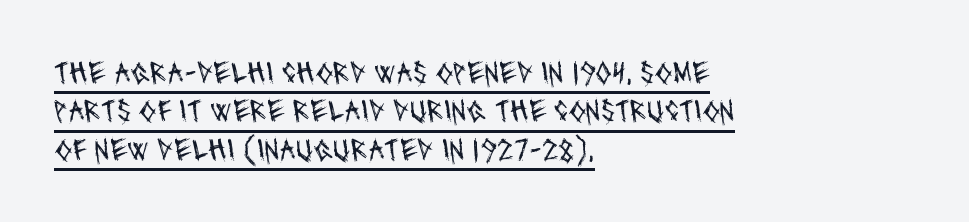
The image shows 32 px regular-weight, condensed sans-serif type; set left-aligned, line spacing 1.2x, normal letter spacing, underlined; medium stroke contrast and a large x-height.
